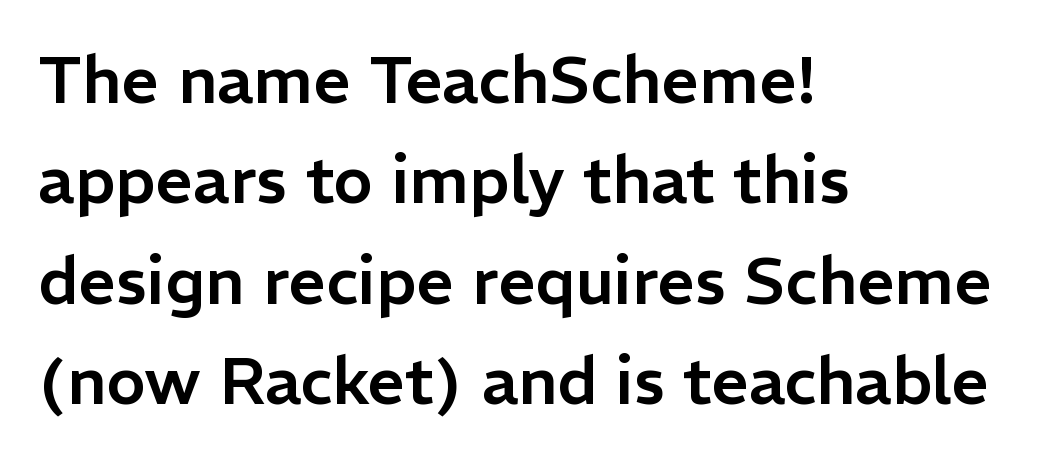
{"serif": "no", "italic": "no", "width": "normal", "stroke_contrast": "low", "x_height": "medium", "monospaced": "no", "underline": "no", "align": "left", "line_spacing": "normal", "line_spacing_ratio": 1.52, "letter_spacing": "normal", "letter_spacing_em": 0.0, "glyph_px": 66}
